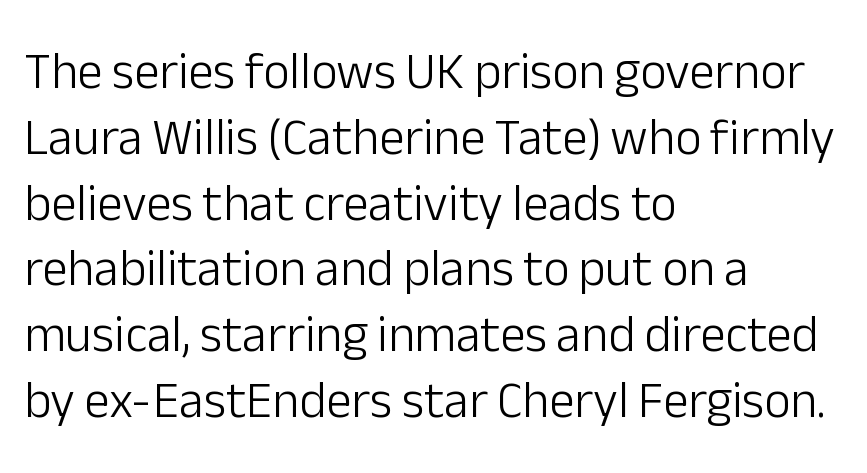
Line starts are locked; line ends wander. The space between consecutive lines is moderate. A typesetter would mark this as roman, not italic. The specimen omits any rule beneath the text block's lines. The type family on display is of the sans-serif kind.
